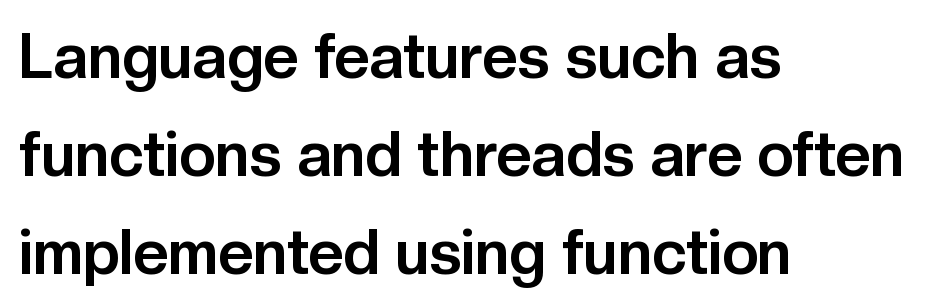
The rendering uses natural spacing where letterforms have individual widths. The typeface chosen for these lines omits serifs. This rendering uses left alignment, leaving the right contour irregular. A roman cut, with each character standing at attention. Interline gaps are of average width in this sample.
